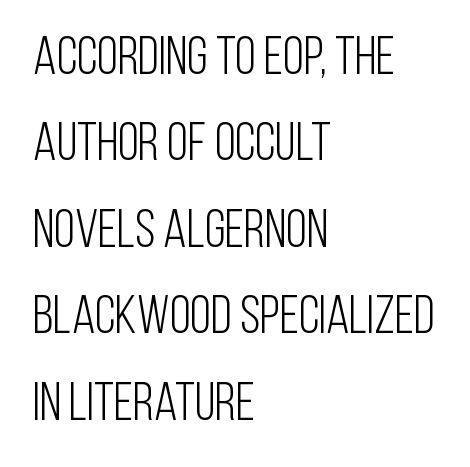
Q: Is the text bold? A: No.
Q: Is the text italic (slanted)? A: No, it is upright.
Q: Is the typeface a serif or a sans-serif typeface? A: Sans-serif.
Q: Is the text underlined? A: No.
Q: How is the paragraph aligned? A: Left-aligned.
Q: Is the spacing between letters normal or unusually wide? A: Normal.
Q: Is the spacing between lines tight, normal or loose? A: Normal.
Q: Width (condensed, normal, or wide)? A: Condensed.
Q: Stroke contrast? A: Low.
Q: x-height? A: Large.
Q: Monospaced? A: No.
